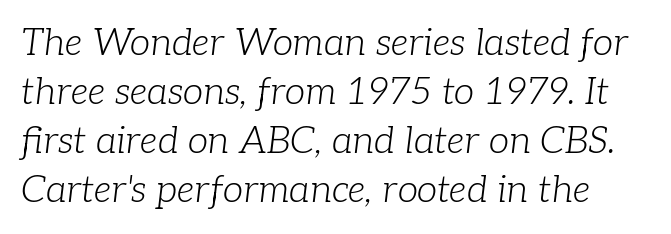
The image shows 37 px light serif type, italic (leaning right); set normal line spacing (1.32x), normal letter spacing, not underlined; low stroke contrast and a medium x-height.
